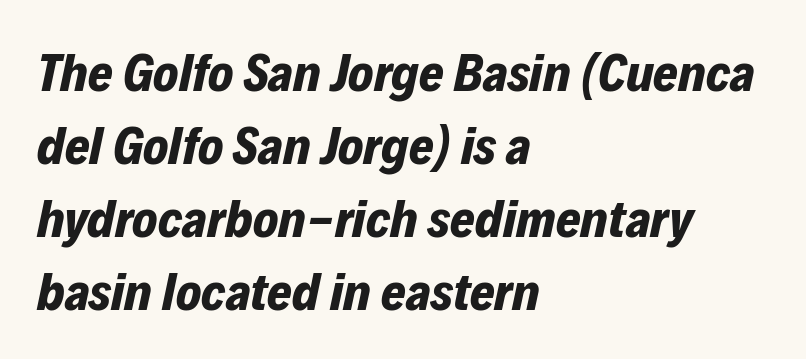
Students, note that the glyphs here touch the page at normal intervals. This sample uses an oblique cut, with every glyph tilted off the vertical. The rendering uses a moderate line-height, typical for paragraphs. Underline: absent.
